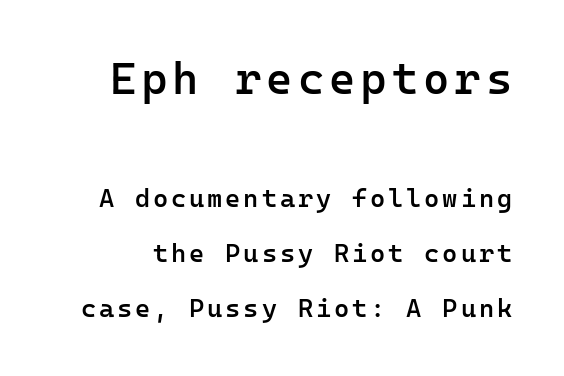
{"serif": "no", "italic": "no", "bold": "semi", "weight": "semibold", "width": "normal", "stroke_contrast": "low", "x_height": "medium", "monospaced": "yes", "underline": "no", "line_spacing": "loose", "line_spacing_ratio": 2.1, "larger_block": "first", "size_ratio": 1.73, "glyph_px": 45}
